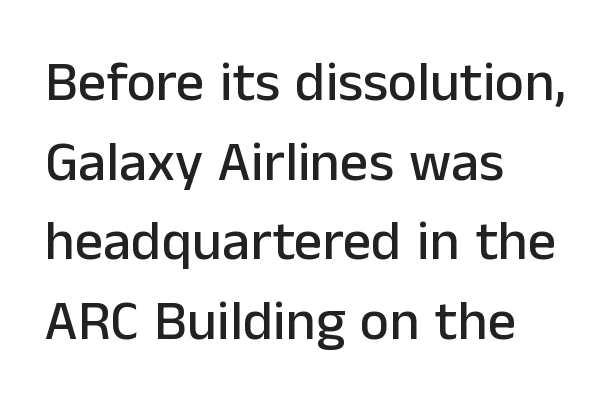
Q: Is the text italic (slanted)? A: No, it is upright.
Q: Is the typeface a serif or a sans-serif typeface? A: Sans-serif.
Q: Is the text underlined? A: No.
Q: How is the paragraph aligned? A: Left-aligned.
Q: Is the spacing between letters normal or unusually wide? A: Normal.
Q: Is the spacing between lines tight, normal or loose? A: Normal.
Q: Width (condensed, normal, or wide)? A: Normal.
Q: Stroke contrast? A: Low.
Q: x-height? A: Medium.
Q: Monospaced? A: No.
